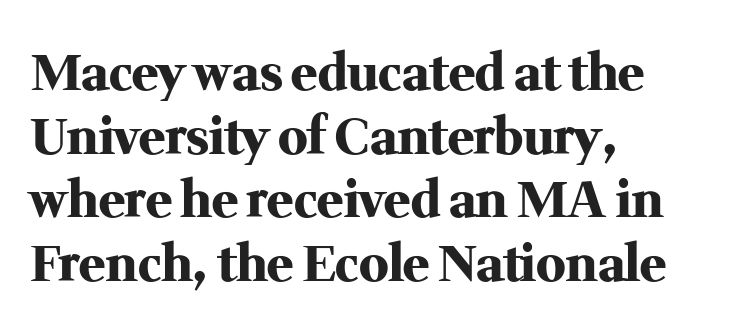
Q: Is the text bold? A: Yes.
Q: Is the text italic (slanted)? A: No, it is upright.
Q: Is the typeface a serif or a sans-serif typeface? A: Serif.
Q: Is the text underlined? A: No.
Q: How is the paragraph aligned? A: Left-aligned.
Q: Is the spacing between letters normal or unusually wide? A: Normal.
Q: Is the spacing between lines tight, normal or loose? A: Normal.
Q: Width (condensed, normal, or wide)? A: Normal.
Q: Stroke contrast? A: Medium.
Q: x-height? A: Medium.
Q: Monospaced? A: No.
